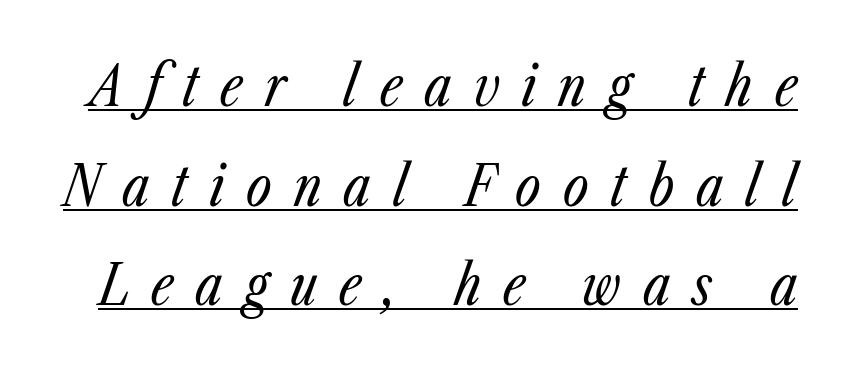
{"italic": "yes", "lean": "right", "slant_degrees": 23, "bold": "no", "weight": "regular", "width": "condensed", "stroke_contrast": "low", "x_height": "medium", "monospaced": "no", "underline": "yes", "line_spacing_ratio": 1.81, "letter_spacing": "wide", "letter_spacing_em": 0.4, "glyph_px": 55}
